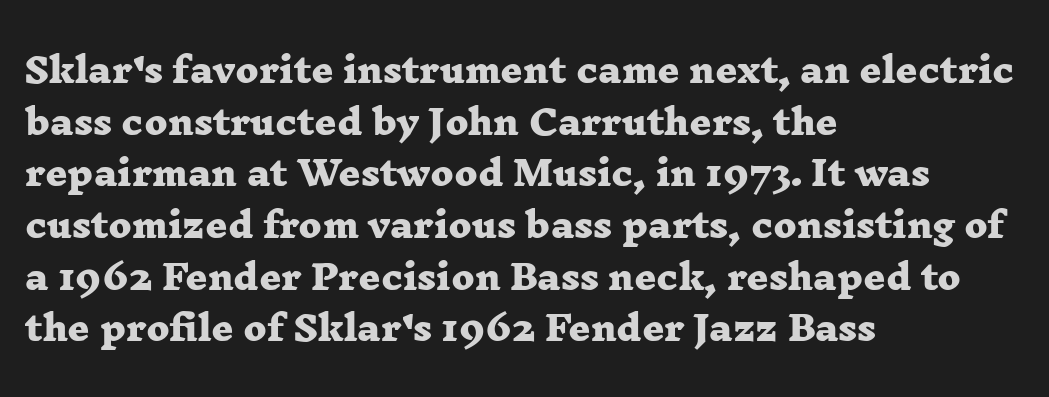
A normal amount of white space separates one row of letters from the next. The passage is arranged the way most books set body copy — flush left. This sample has the flowing, uneven cadence of proportional lettering. Every letter is thick-stroked: bold, no question.
